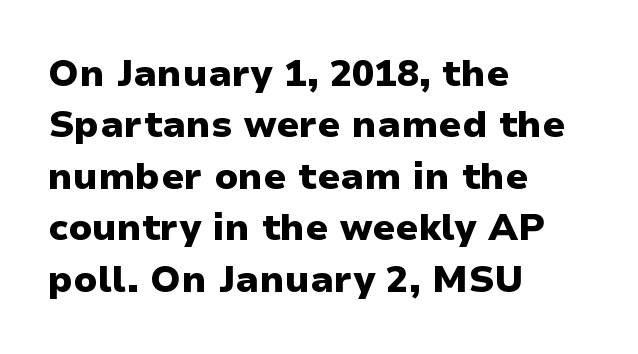
The image shows 37 px heavy sans-serif type, upright; set left-aligned, normal line spacing (1.39x), normal letter spacing, not underlined; low stroke contrast and a medium x-height.
